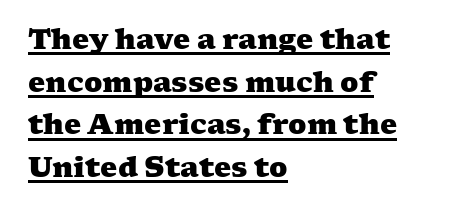
{"bold": "yes", "underline": "yes", "align": "left", "line_spacing": "normal", "line_spacing_ratio": 1.58, "letter_spacing": "normal", "letter_spacing_em": 0.0, "glyph_px": 27}
